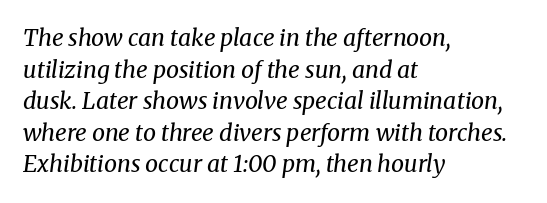
Standard letterfit; no display-style spreading of the glyphs. Is the type heavy? It reads as light-to-regular instead. The compositor pushed each line to the left boundary. Notice how the stems are inclined rather than vertical — that's the hallmark of italics. Anything drawn beneath the words? Only blank space. The leading is moderate, giving the passage an even texture.
